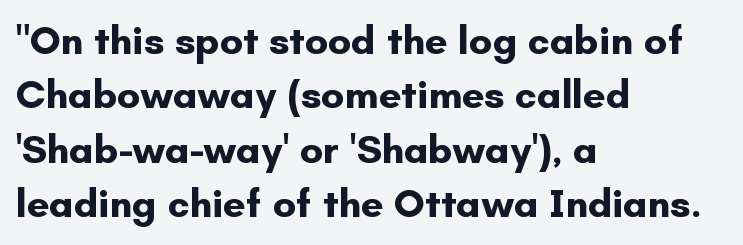
The image shows 40 px bold sans-serif type, upright; set left-aligned, normal line spacing (1.36x), normal letter spacing, not underlined; low stroke contrast and a small x-height.
